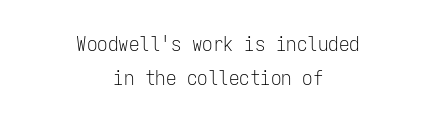
Q: Is the text bold? A: No.
Q: Is the text italic (slanted)? A: No, it is upright.
Q: Is the text underlined? A: No.
Q: How is the paragraph aligned? A: Centered.
Q: Is the spacing between letters normal or unusually wide? A: Normal.
Q: Is the spacing between lines tight, normal or loose? A: Normal.
